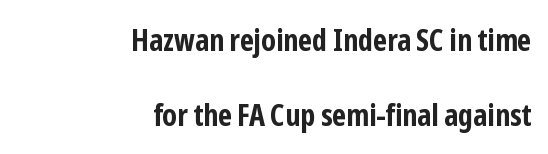
{"serif": "no", "italic": "no", "bold": "yes", "weight": "bold", "width": "condensed", "stroke_contrast": "low", "x_height": "medium", "monospaced": "no", "underline": "no", "align": "right", "line_spacing": "loose", "line_spacing_ratio": 2.42, "letter_spacing": "normal", "letter_spacing_em": 0.0, "glyph_px": 31}
